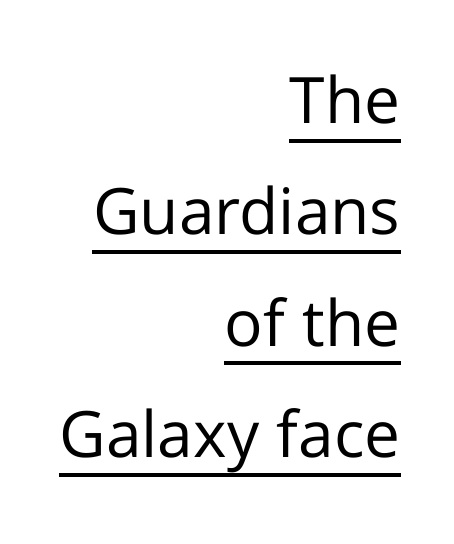
{"serif": "no", "italic": "no", "bold": "no", "weight": "regular", "width": "normal", "stroke_contrast": "low", "x_height": "medium", "monospaced": "no", "underline": "yes", "align": "right", "line_spacing_ratio": 1.74, "letter_spacing": "normal", "letter_spacing_em": 0.0, "glyph_px": 64}
